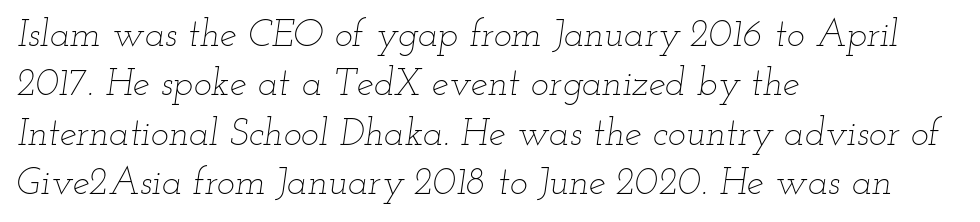
{"italic": "yes", "lean": "right", "slant_degrees": 12, "bold": "no", "weight": "thin", "width": "wide", "stroke_contrast": "low", "x_height": "small", "monospaced": "no", "underline": "no", "align": "left", "line_spacing": "normal", "line_spacing_ratio": 1.3, "letter_spacing": "normal", "letter_spacing_em": 0.0, "glyph_px": 38}
